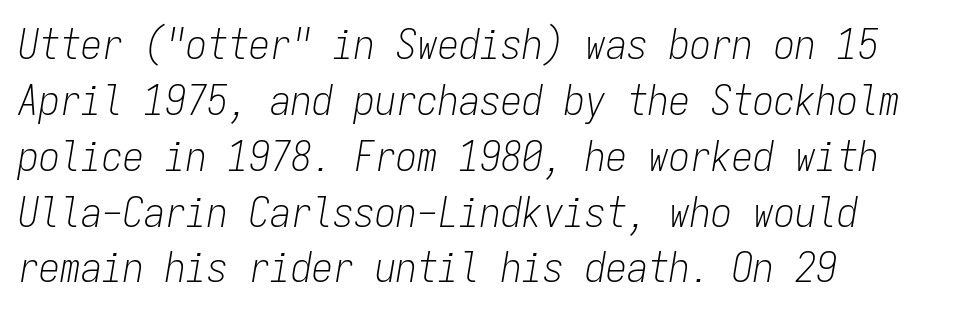
A normal amount of white space separates one row of letters from the next. Weight: in the light-to-regular range. Nobody drew a line under any word here. Each word holds together tightly as a unit, with standard inter-letter gaps. The compositor pushed each line to the left boundary.
